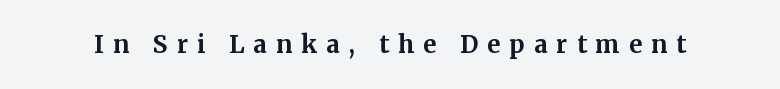
The strip under each line holds only bare page. Between one letter and the next there's a generous, obvious gap. You'd pick this weight for a headline — it's a proper bold. Posture: upright roman.
